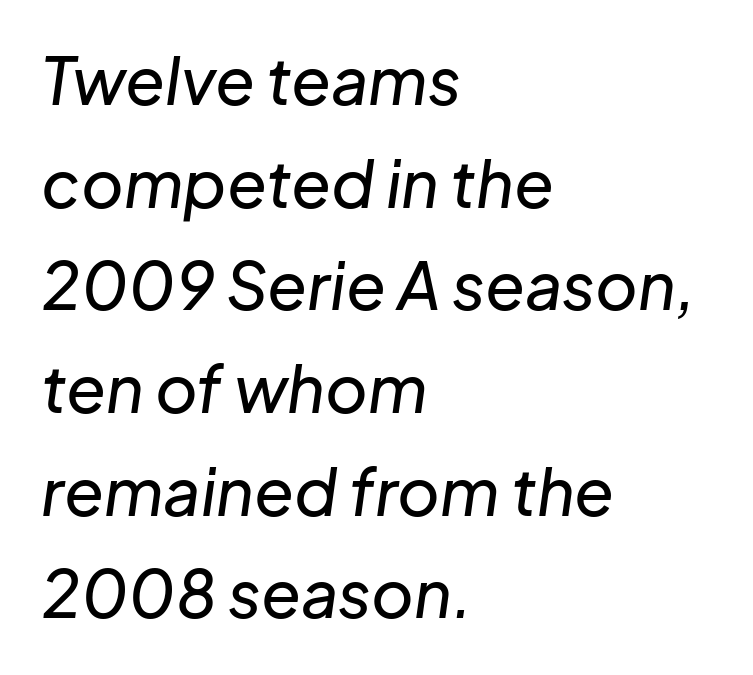
The image shows 65 px text type, italic (leaning right); set left-aligned, normal line spacing (1.58x), normal letter spacing, not underlined; low stroke contrast and a medium x-height.
